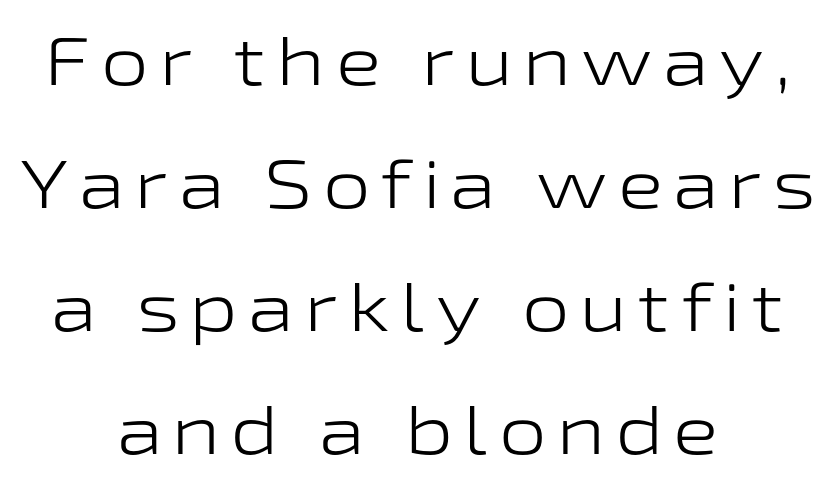
The image shows 68 px light, wide sans-serif type, upright; set centered, line spacing 1.81x, not underlined; low stroke contrast and a medium x-height.
